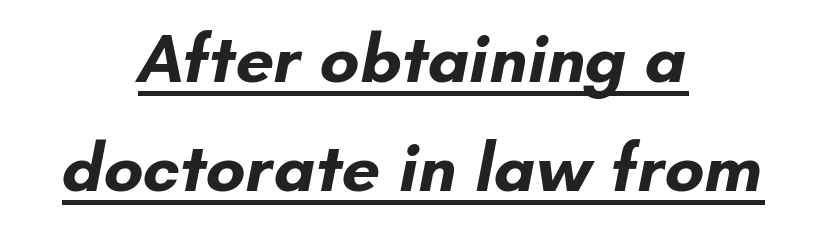
{"serif": "no", "bold": "yes", "weight": "bold", "width": "normal", "stroke_contrast": "low", "x_height": "small", "monospaced": "no", "underline": "yes", "align": "center", "line_spacing": "normal", "line_spacing_ratio": 1.6, "letter_spacing": "normal", "letter_spacing_em": 0.0, "glyph_px": 68}
